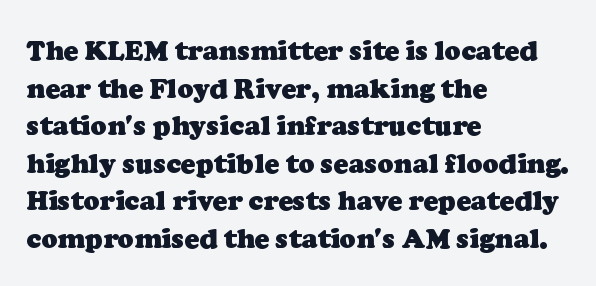
The image shows 27 px bold type; set left-aligned, normal line spacing (1.39x), normal letter spacing, not underlined.
